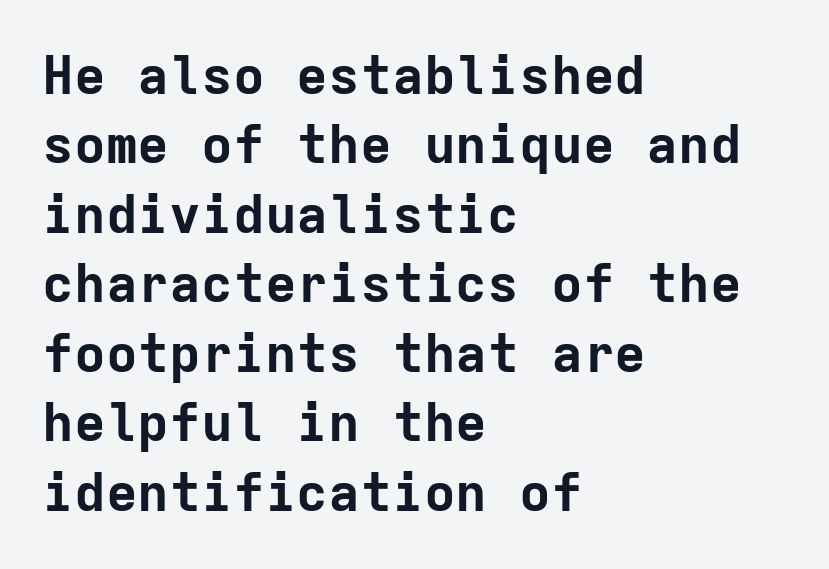
Q: Is the text bold? A: Yes.
Q: Is the text italic (slanted)? A: No, it is upright.
Q: Is the typeface a serif or a sans-serif typeface? A: Sans-serif.
Q: Is the text underlined? A: No.
Q: How is the paragraph aligned? A: Left-aligned.
Q: Is the spacing between letters normal or unusually wide? A: Normal.
Q: Is the spacing between lines tight, normal or loose? A: Normal.
Q: Width (condensed, normal, or wide)? A: Normal.
Q: Stroke contrast? A: Low.
Q: x-height? A: Medium.
Q: Monospaced? A: Yes.
